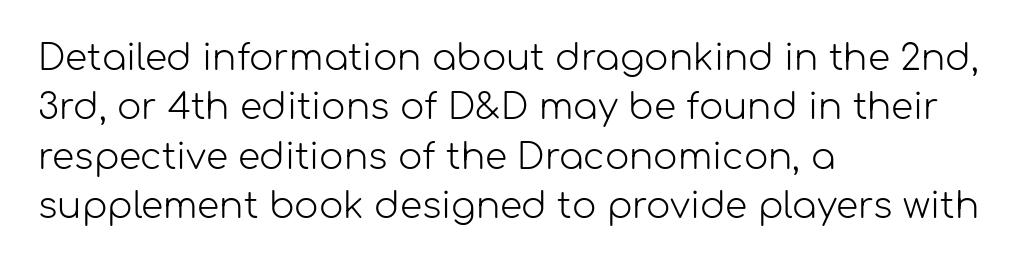
The type sits square on the baseline with zero lean. The glyphs are unaccompanied by any horizontal stroke below them. Summary of weight: not heavy and not bold. Look at the bottom of the vertical strokes: they stop flat, with no serifs. Tracking here is standard; glyphs follow each other at the usual distance.
